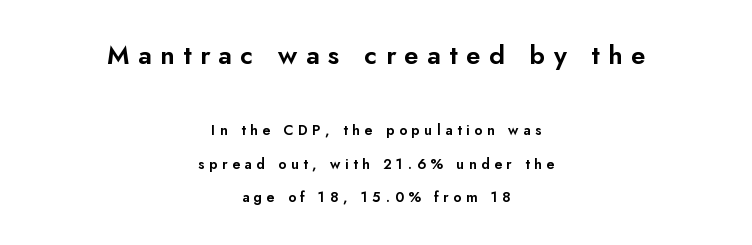
Q: Is the text italic (slanted)? A: No, it is upright.
Q: Is the text underlined? A: No.
Q: How is the paragraph aligned? A: Centered.
Q: Is the spacing between letters normal or unusually wide? A: Unusually wide.
Q: Is the spacing between lines tight, normal or loose? A: Loose.
Q: Which block of text is set in a larger size, the first (top) or the second (bottom)? A: The first (top) one.
